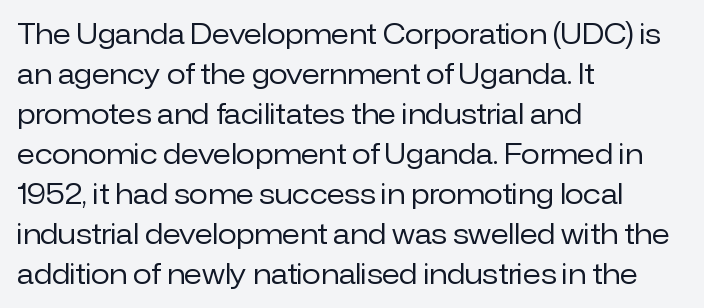
{"italic": "no", "bold": "no", "underline": "no", "align": "left", "line_spacing": "normal", "line_spacing_ratio": 1.48, "letter_spacing": "normal", "letter_spacing_em": 0.0, "glyph_px": 27}
